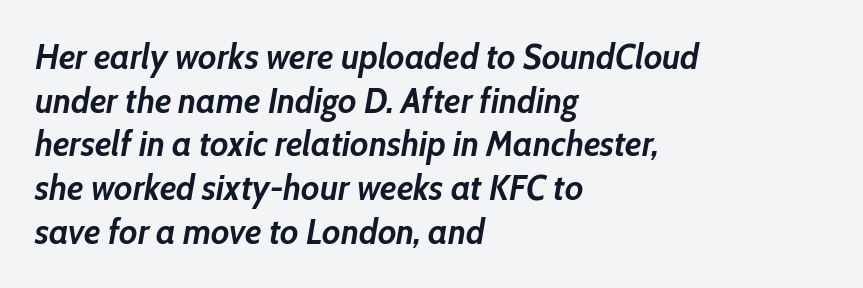
Q: Is the text bold? A: Yes.
Q: Is the text italic (slanted)? A: Yes, it leans right by about 10 degrees.
Q: Is the text underlined? A: No.
Q: How is the paragraph aligned? A: Left-aligned.
Q: Is the spacing between letters normal or unusually wide? A: Normal.
Q: Is the spacing between lines tight, normal or loose? A: Normal.
Q: Width (condensed, normal, or wide)? A: Normal.
Q: Stroke contrast? A: Low.
Q: x-height? A: Medium.
Q: Monospaced? A: No.
